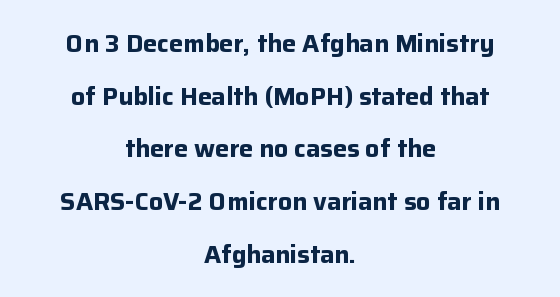
The image shows 25 px bold type, upright; set centered, loose line spacing (2.11x), normal letter spacing, not underlined.
